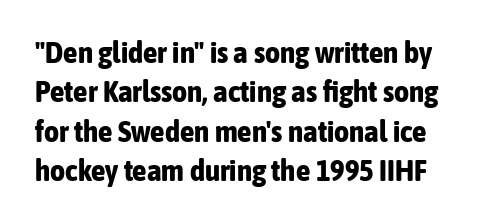
{"serif": "no", "italic": "no", "bold": "yes", "weight": "bold", "width": "condensed", "stroke_contrast": "low", "x_height": "medium", "monospaced": "no", "underline": "no", "line_spacing": "normal", "line_spacing_ratio": 1.36, "letter_spacing": "normal", "letter_spacing_em": 0.0, "glyph_px": 29}
